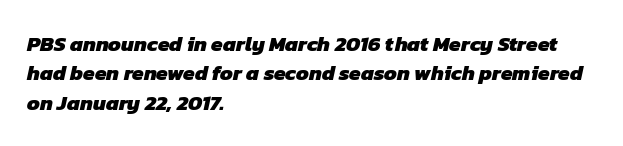
The image shows 21 px bold type; set left-aligned, normal line spacing (1.4x), normal letter spacing, not underlined.
